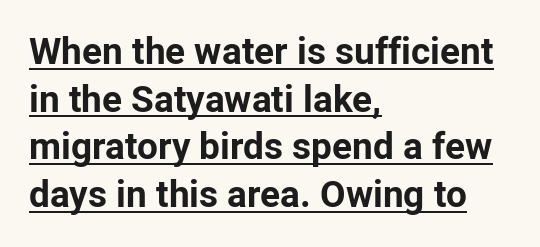
{"serif": "no", "italic": "no", "bold": "yes", "weight": "bold", "width": "normal", "stroke_contrast": "low", "x_height": "medium", "monospaced": "no", "underline": "yes", "align": "left", "line_spacing": "normal", "line_spacing_ratio": 1.29, "letter_spacing": "normal", "letter_spacing_em": 0.0, "glyph_px": 37}
